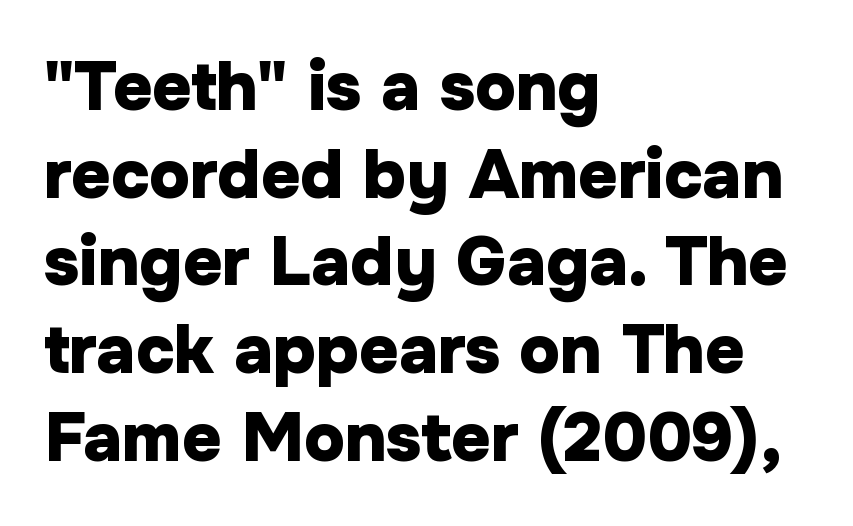
Q: Is the text bold? A: Yes.
Q: Is the text italic (slanted)? A: No, it is upright.
Q: Is the typeface a serif or a sans-serif typeface? A: Sans-serif.
Q: Is the text underlined? A: No.
Q: How is the paragraph aligned? A: Left-aligned.
Q: Is the spacing between letters normal or unusually wide? A: Normal.
Q: Is the spacing between lines tight, normal or loose? A: Normal.
Q: Width (condensed, normal, or wide)? A: Normal.
Q: Stroke contrast? A: Low.
Q: x-height? A: Medium.
Q: Monospaced? A: No.
